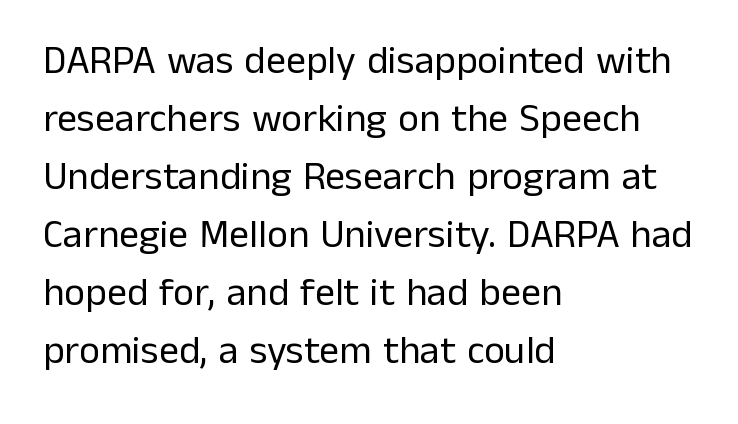
The image shows 40 px regular-weight sans-serif type, upright; set left-aligned, normal line spacing (1.45x), normal letter spacing, not underlined; low stroke contrast and a medium x-height.
